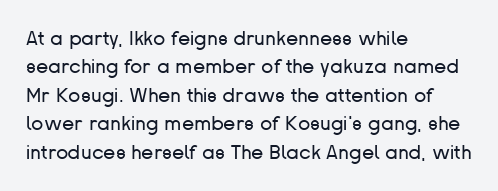
The image shows 20 px text type, upright; set left-aligned, normal line spacing (1.42x), normal letter spacing, not underlined.
